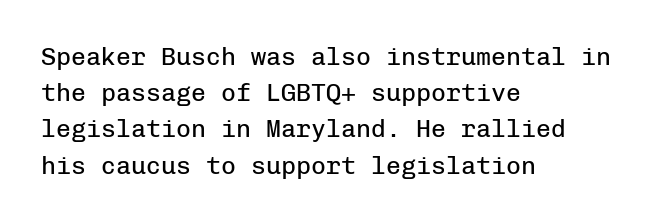
The image shows 25 px text type, upright; set left-aligned, normal line spacing (1.45x), normal letter spacing, not underlined.
